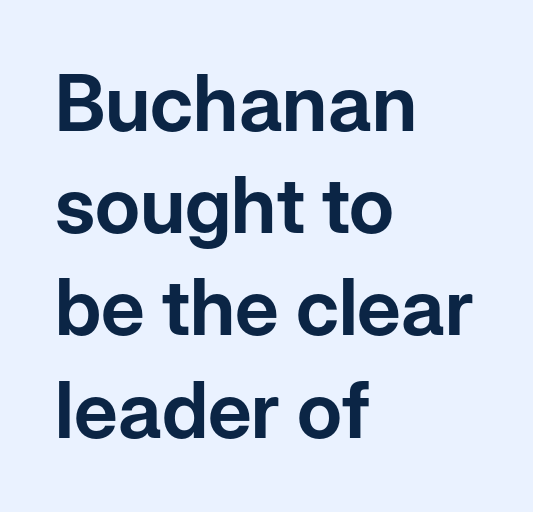
{"serif": "no", "italic": "no", "width": "normal", "stroke_contrast": "low", "x_height": "medium", "monospaced": "no", "underline": "no", "align": "left", "line_spacing": "normal", "line_spacing_ratio": 1.31, "letter_spacing": "normal", "letter_spacing_em": 0.0, "glyph_px": 78}
